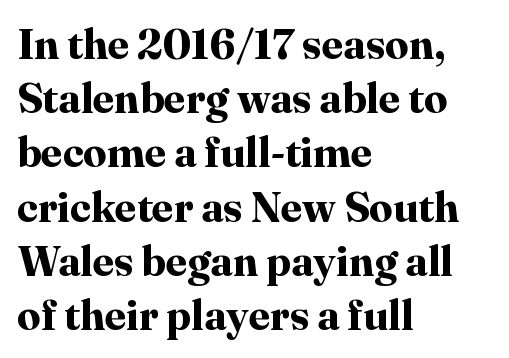
The image shows 42 px bold serif type, upright; set left-aligned, normal line spacing (1.29x), normal letter spacing, not underlined; high stroke contrast and a medium x-height.
